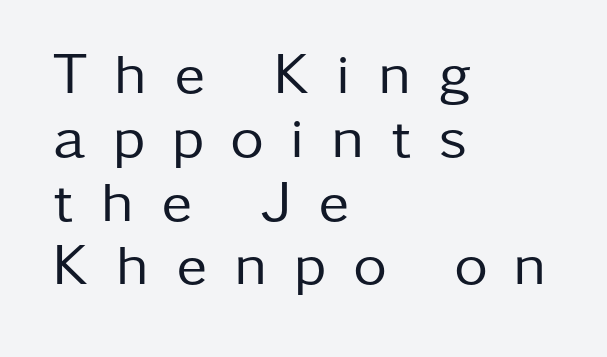
The image shows 58 px regular-weight sans-serif type, upright; set left-aligned, tight line spacing (1.1x), unusually wide letter spacing (+0.47 em), not underlined; low stroke contrast and a medium x-height.
